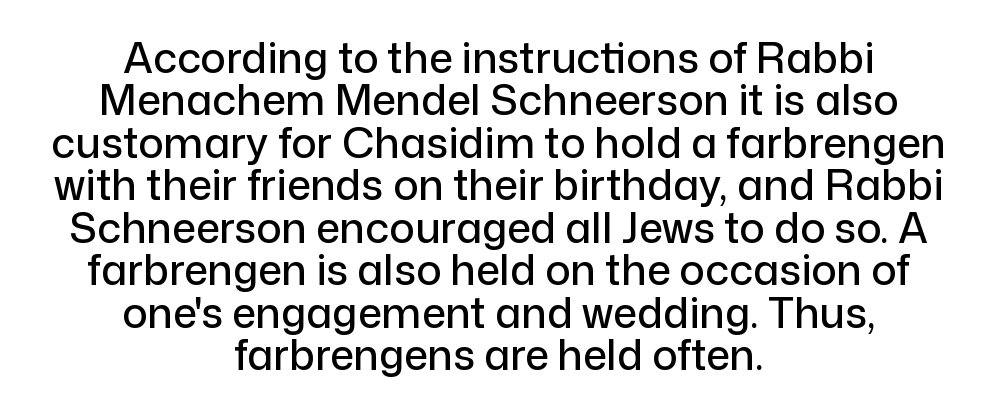
Q: Is the text italic (slanted)? A: No, it is upright.
Q: Is the typeface a serif or a sans-serif typeface? A: Sans-serif.
Q: Is the text underlined? A: No.
Q: How is the paragraph aligned? A: Centered.
Q: Is the spacing between letters normal or unusually wide? A: Normal.
Q: Is the spacing between lines tight, normal or loose? A: Tight.
Q: Width (condensed, normal, or wide)? A: Normal.
Q: Stroke contrast? A: Low.
Q: x-height? A: Medium.
Q: Monospaced? A: No.
